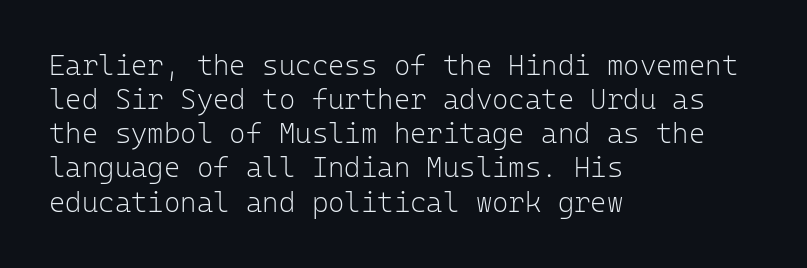
The image shows 28 px light sans-serif type, upright, monospaced; set left-aligned, line spacing 1.22x, normal letter spacing, not underlined; low stroke contrast and a medium x-height.
